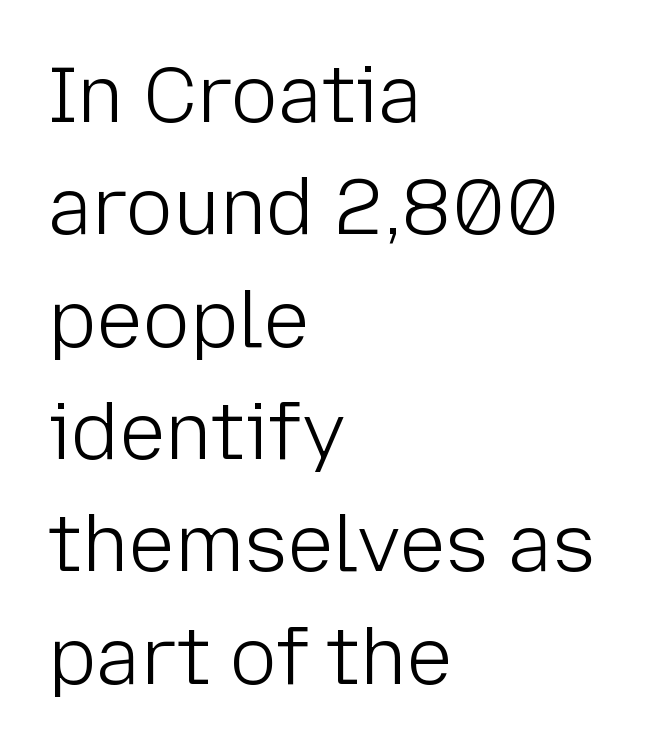
The image shows 78 px light sans-serif type, upright; set left-aligned, normal line spacing (1.44x), normal letter spacing, not underlined; low stroke contrast and a medium x-height.
